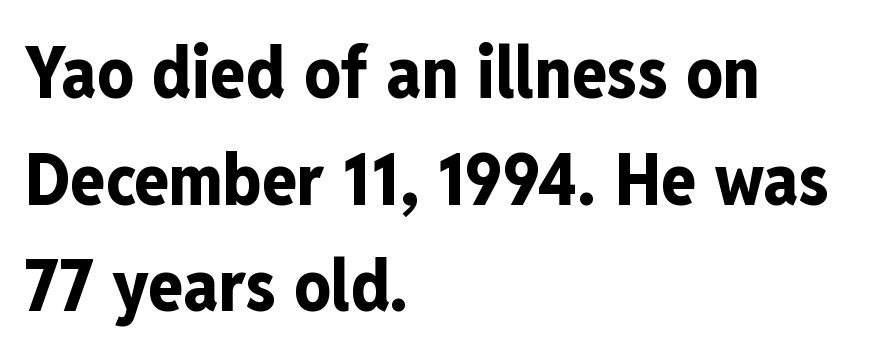
These lines are composed in type without serifs. Regular leading. This is heavy type, rendered in bold. Vertical strokes here are truly vertical.
